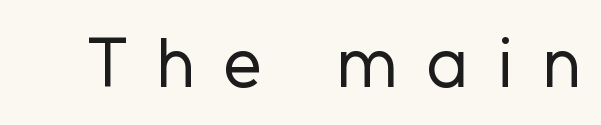
The image shows 70 px regular-weight sans-serif type, upright; set unusually wide letter spacing (+0.41 em), not underlined; low stroke contrast and a medium x-height.
